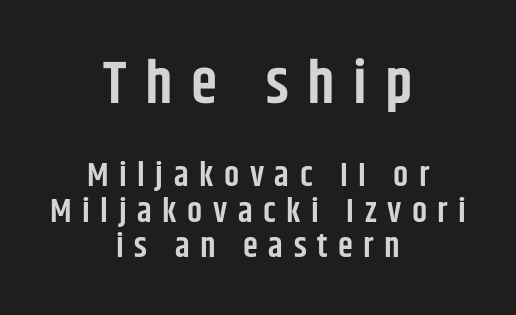
{"serif": "no", "italic": "no", "bold": "semi", "weight": "semibold", "width": "condensed", "stroke_contrast": "low", "x_height": "large", "monospaced": "no", "underline": "no", "align": "center", "line_spacing": "tight", "line_spacing_ratio": 1.04, "letter_spacing": "wide", "letter_spacing_em": 0.31, "larger_block": "first", "size_ratio": 1.76, "glyph_px": 60}
